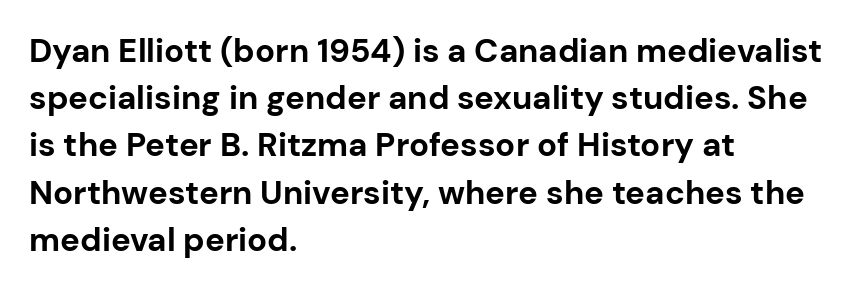
The ragged edge is on the right, which tells us the setting is flush left. Check under the words: just untouched page. Typesetter's note: full bold, strokes at maximum text heaviness. The tracking reads as untouched default to a designer's eye. Rows of type keep a routine distance in the vertical direction. Serifs: no, the terminals of the letterforms are clean.
